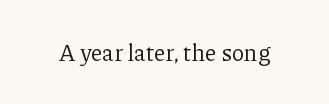
Q: Is the text bold? A: No.
Q: Is the text italic (slanted)? A: No, it is upright.
Q: Is the text underlined? A: No.
Q: Is the spacing between letters normal or unusually wide? A: Normal.
